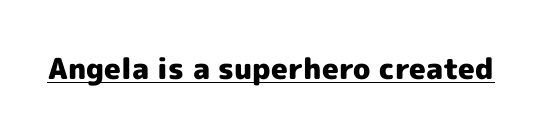
{"serif": "no", "italic": "no", "bold": "yes", "weight": "heavy", "width": "normal", "x_height": "medium", "monospaced": "no", "underline": "yes", "letter_spacing": "normal", "letter_spacing_em": 0.0, "glyph_px": 29}
